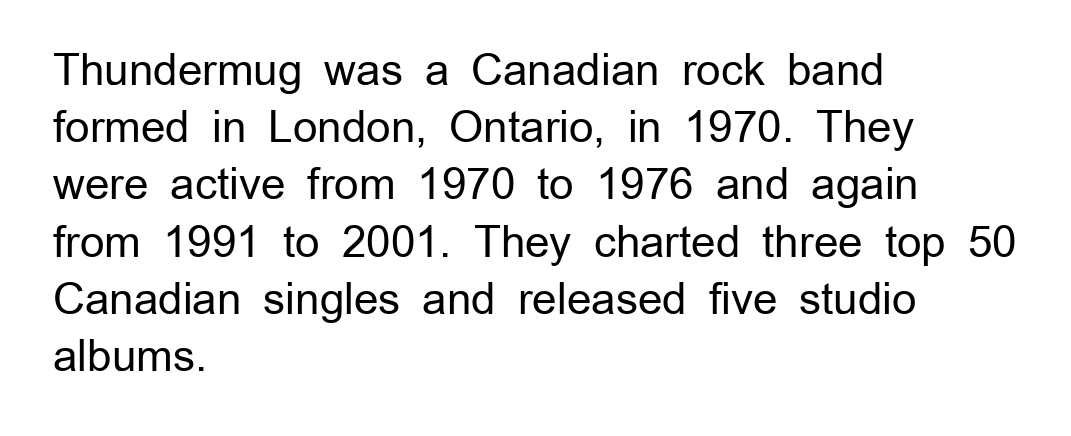
Q: Is the text bold? A: No.
Q: Is the text italic (slanted)? A: No, it is upright.
Q: Is the typeface a serif or a sans-serif typeface? A: Sans-serif.
Q: Is the text underlined? A: No.
Q: How is the paragraph aligned? A: Left-aligned.
Q: Is the spacing between letters normal or unusually wide? A: Normal.
Q: Is the spacing between lines tight, normal or loose? A: Normal.
Q: Width (condensed, normal, or wide)? A: Normal.
Q: Stroke contrast? A: Low.
Q: x-height? A: Medium.
Q: Monospaced? A: No.
